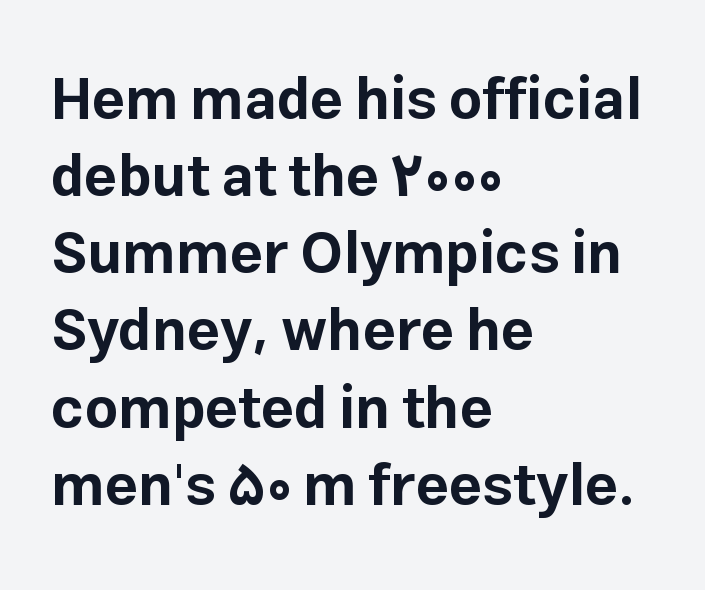
Q: Is the text bold? A: Yes.
Q: Is the text italic (slanted)? A: No, it is upright.
Q: Is the typeface a serif or a sans-serif typeface? A: Sans-serif.
Q: Is the text underlined? A: No.
Q: How is the paragraph aligned? A: Left-aligned.
Q: Is the spacing between letters normal or unusually wide? A: Normal.
Q: Is the spacing between lines tight, normal or loose? A: Normal.
Q: Width (condensed, normal, or wide)? A: Normal.
Q: Stroke contrast? A: Low.
Q: x-height? A: Medium.
Q: Monospaced? A: No.
